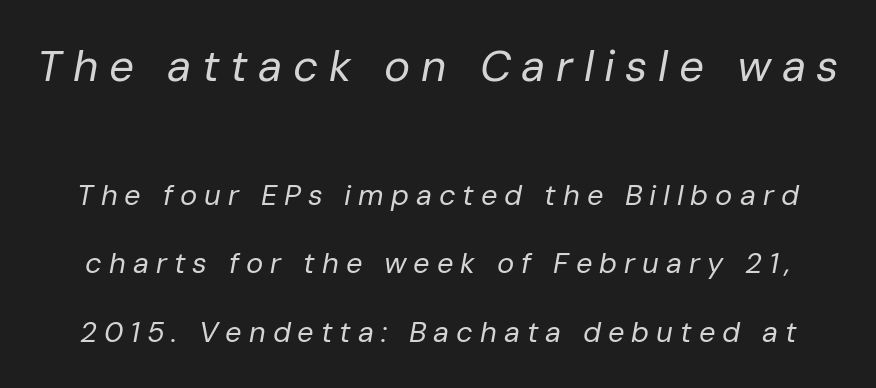
{"italic": "yes", "lean": "right", "slant_degrees": 10, "bold": "no", "weight": "regular", "width": "normal", "stroke_contrast": "low", "x_height": "medium", "monospaced": "no", "underline": "no", "line_spacing": "loose", "line_spacing_ratio": 2.36, "letter_spacing": "wide", "letter_spacing_em": 0.24, "larger_block": "first", "size_ratio": 1.52, "glyph_px": 44}
